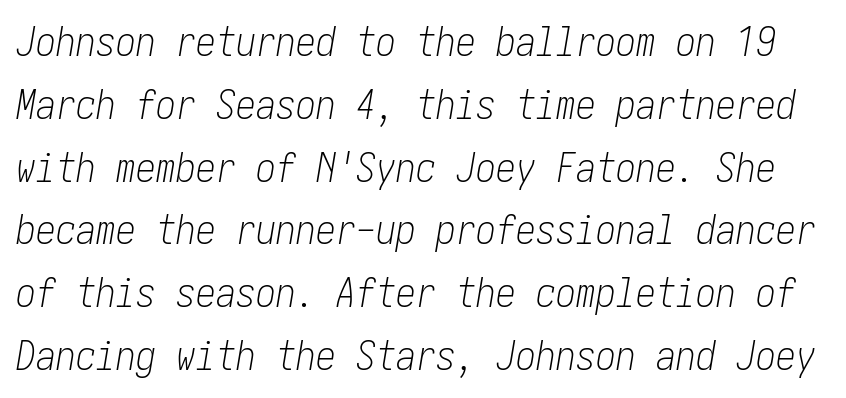
Q: Is the text bold? A: No.
Q: Is the text italic (slanted)? A: Yes, it leans right by about 10 degrees.
Q: Is the text underlined? A: No.
Q: Is the spacing between letters normal or unusually wide? A: Normal.
Q: Is the spacing between lines tight, normal or loose? A: Normal.
Q: Width (condensed, normal, or wide)? A: Condensed.
Q: Stroke contrast? A: Low.
Q: x-height? A: Medium.
